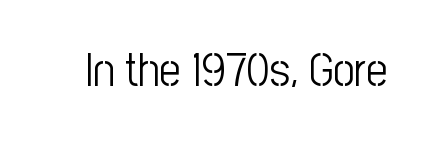
Weight class: somewhere from thin through regular. Italic: no, the glyphs are upright roman. Nobody touched the tracking dial on this one. Are there feet on the stems? There aren't — it's a sans. Letters rest on an invisible, unmarked baseline. You could not count columns in this text — the font is proportionally spaced.
